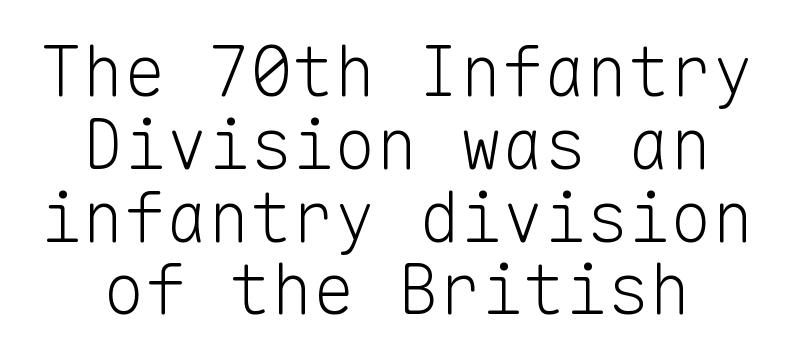
{"serif": "no", "italic": "no", "bold": "no", "weight": "light", "width": "normal", "stroke_contrast": "low", "x_height": "medium", "monospaced": "yes", "underline": "no", "align": "center", "line_spacing": "tight", "line_spacing_ratio": 1.04, "letter_spacing": "normal", "letter_spacing_em": 0.0, "glyph_px": 70}
